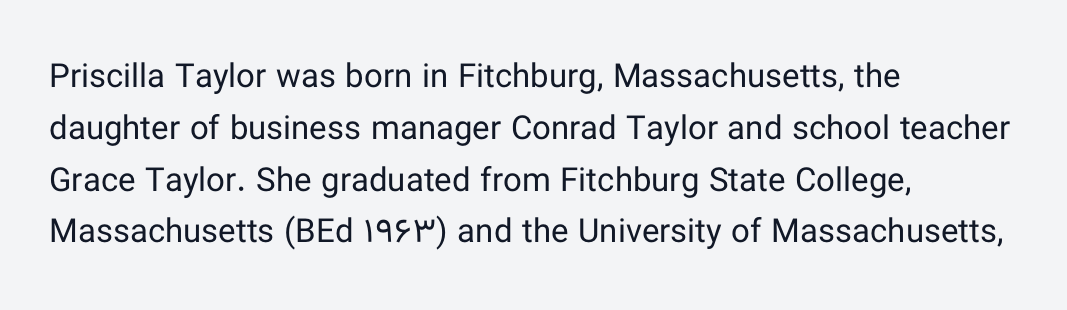
Q: Is the text bold? A: No.
Q: Is the text italic (slanted)? A: No, it is upright.
Q: Is the typeface a serif or a sans-serif typeface? A: Sans-serif.
Q: Is the text underlined? A: No.
Q: How is the paragraph aligned? A: Left-aligned.
Q: Is the spacing between letters normal or unusually wide? A: Normal.
Q: Is the spacing between lines tight, normal or loose? A: Normal.
Q: Width (condensed, normal, or wide)? A: Normal.
Q: Stroke contrast? A: Low.
Q: x-height? A: Medium.
Q: Monospaced? A: No.
